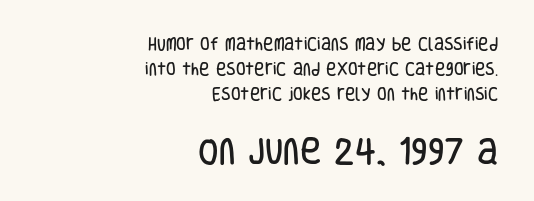
The image shows 29 px condensed sans-serif type, upright; set right-aligned, line spacing 1.8x, normal letter spacing, not underlined; the second (bottom) block is 2.07x larger; low stroke contrast and a large x-height.
